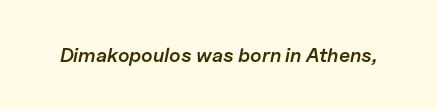
{"italic": "yes", "lean": "right", "slant_degrees": 11, "bold": "semi", "underline": "no", "letter_spacing": "normal", "letter_spacing_em": 0.0, "glyph_px": 20}
